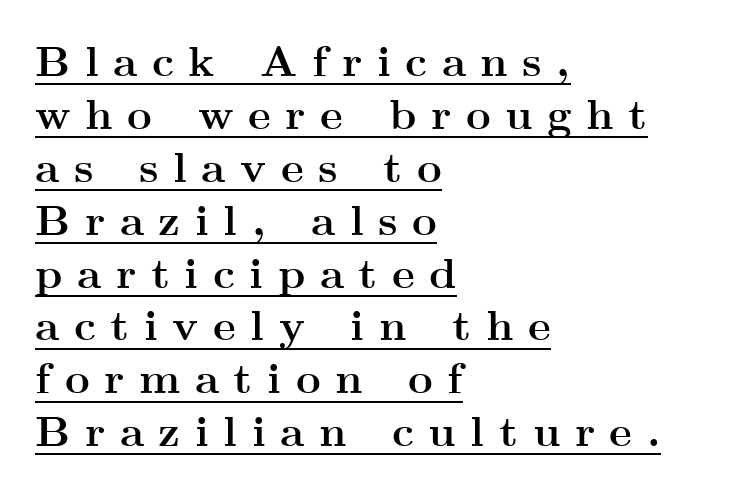
Teacher's note: observe the even left margin — that is flush-left alignment. A typesetter would call this heavily tracked-out type. Each glyph is drawn with heavy, bold strokes. You could not count columns in this text — the font is proportionally spaced.
